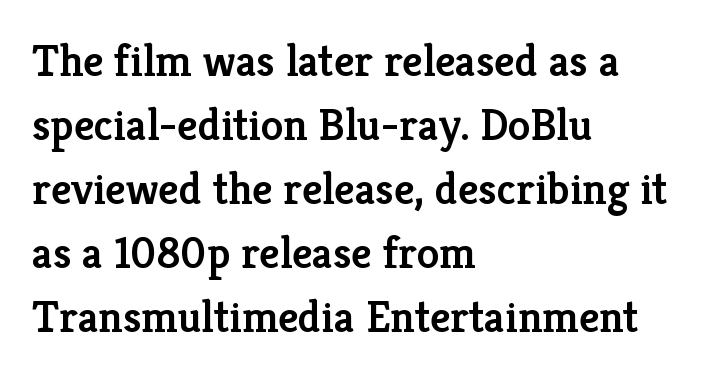
Q: Is the text bold? A: Semi-bold.
Q: Is the text italic (slanted)? A: No, it is upright.
Q: Is the typeface a serif or a sans-serif typeface? A: Serif.
Q: Is the text underlined? A: No.
Q: How is the paragraph aligned? A: Left-aligned.
Q: Is the spacing between letters normal or unusually wide? A: Normal.
Q: Is the spacing between lines tight, normal or loose? A: Normal.
Q: Width (condensed, normal, or wide)? A: Normal.
Q: Stroke contrast? A: Low.
Q: x-height? A: Medium.
Q: Monospaced? A: No.
